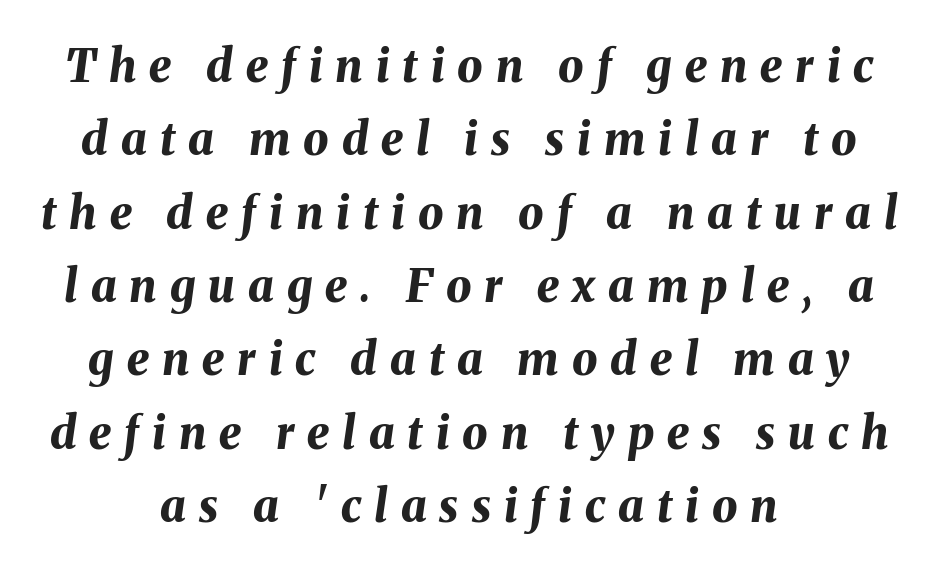
{"italic": "yes", "lean": "right", "slant_degrees": 8, "bold": "yes", "weight": "bold", "width": "normal", "stroke_contrast": "medium", "x_height": "medium", "monospaced": "no", "underline": "no", "align": "center", "line_spacing": "normal", "line_spacing_ratio": 1.63, "letter_spacing": "wide", "letter_spacing_em": 0.29, "glyph_px": 45}
